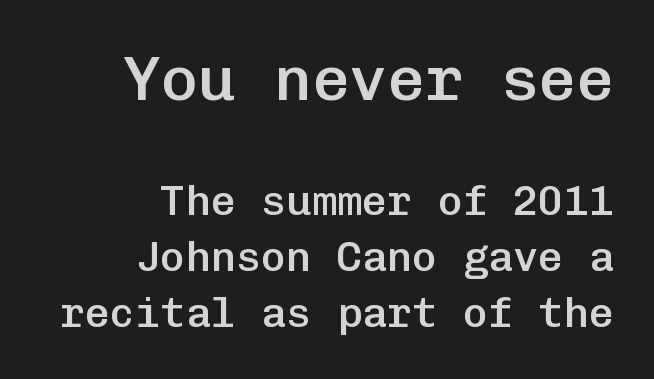
{"serif": "no", "italic": "no", "bold": "semi", "weight": "semibold", "width": "normal", "stroke_contrast": "low", "x_height": "medium", "monospaced": "yes", "underline": "no", "align": "right", "line_spacing": "normal", "line_spacing_ratio": 1.34, "letter_spacing": "normal", "letter_spacing_em": 0.0, "larger_block": "first", "size_ratio": 1.5, "glyph_px": 63}
